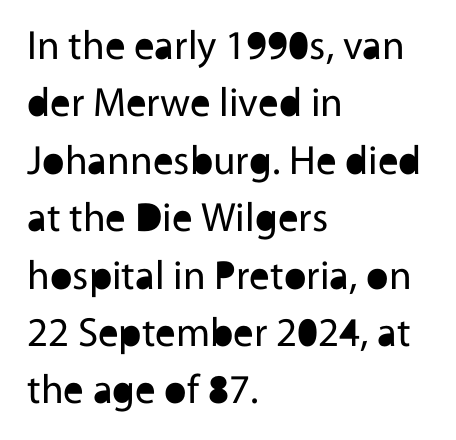
Look at the tracking — it's just the regular setting, nothing added. This rendering features lettering with no underline. Unlike a traditional serif, this face leaves its strokes unadorned. Proportional: the letters do not fall into vertical columns.
